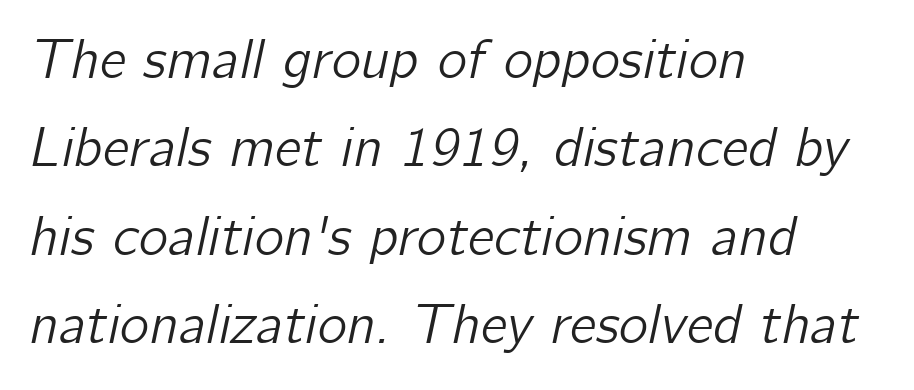
The image shows 56 px text type, italic (leaning right); set left-aligned, normal line spacing (1.58x), normal letter spacing, not underlined; low stroke contrast and a medium x-height.
